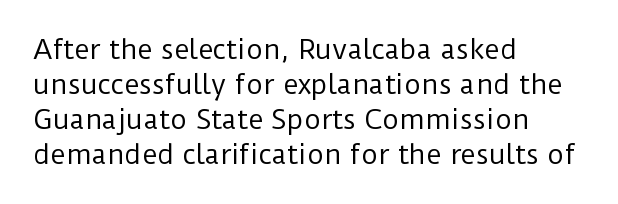
The image shows 26 px text type, upright; set left-aligned, normal line spacing (1.34x), normal letter spacing, not underlined.
